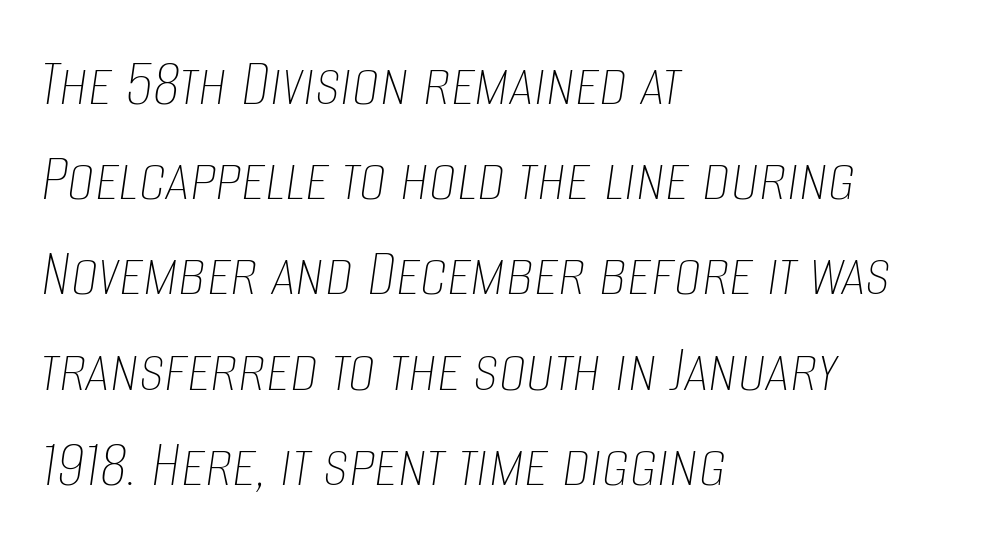
The passage shown is typed in a proportional face where columns would drift. Think standard paragraph weight, or any step lighter than that. Words float on clear page, feet unadorned. These lines keep a tight, regular rhythm from letter to letter.
